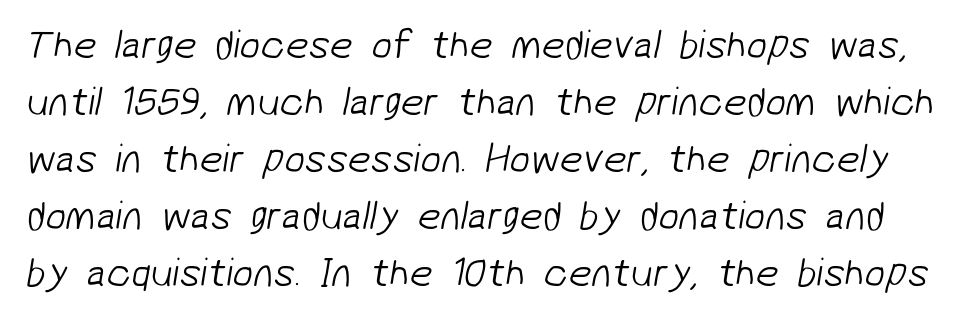
Nothing unusual about the tracking: characters are spaced as the font intends. Unmarked baselines from the first word to the last. Each letter keeps its own natural width here, so spacing adapts to shape. The typeface chosen for these lines omits serifs.
